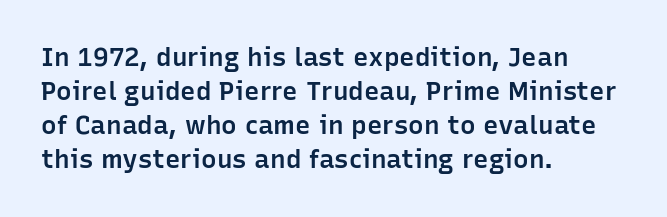
{"italic": "no", "bold": "semi", "underline": "no", "align": "left", "line_spacing": "normal", "line_spacing_ratio": 1.31, "letter_spacing": "normal", "letter_spacing_em": 0.0, "glyph_px": 26}
